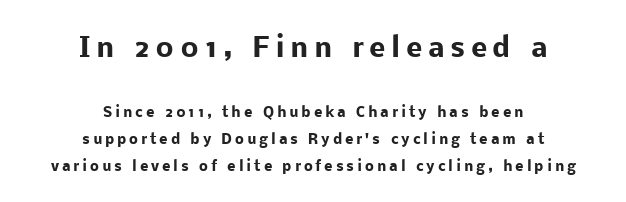
Q: Is the text bold? A: Yes.
Q: Is the text italic (slanted)? A: No, it is upright.
Q: Is the text underlined? A: No.
Q: How is the paragraph aligned? A: Centered.
Q: Is the spacing between letters normal or unusually wide? A: Unusually wide.
Q: Is the spacing between lines tight, normal or loose? A: Loose.
Q: Which block of text is set in a larger size, the first (top) or the second (bottom)? A: The first (top) one.
